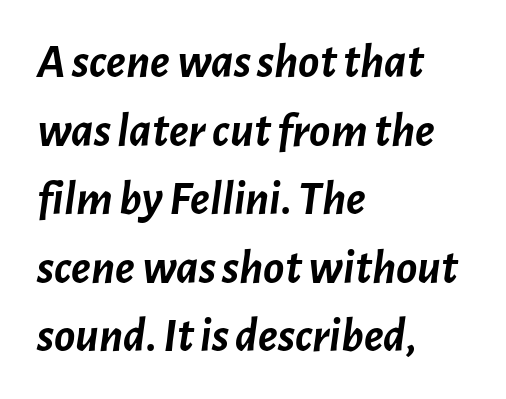
This sample has the flowing, uneven cadence of proportional lettering. Notice how the passage keeps a crisp vertical edge on the left only. Chunky letters — that's bold for sure. The string is rendered with underlining switched off. A typesetter would call this zero additional tracking.
